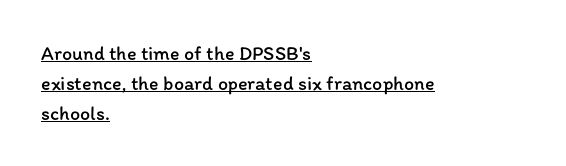
The image shows 20 px text type, upright; set left-aligned, normal line spacing (1.5x), normal letter spacing, underlined.
